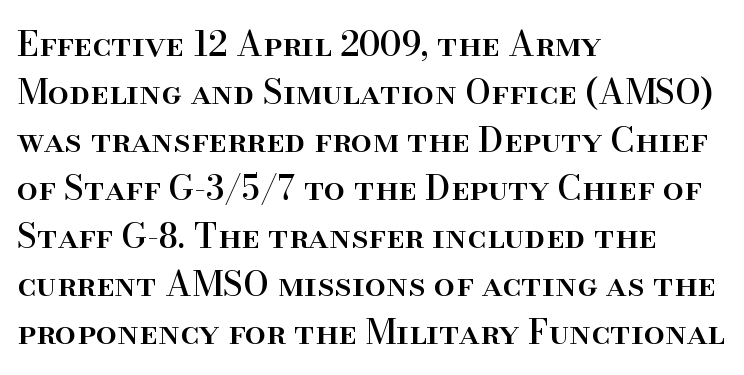
{"serif": "yes", "italic": "no", "width": "normal", "stroke_contrast": "high", "x_height": "small", "monospaced": "no", "underline": "no", "align": "left", "line_spacing": "normal", "line_spacing_ratio": 1.41, "letter_spacing": "normal", "letter_spacing_em": 0.0, "glyph_px": 34}
